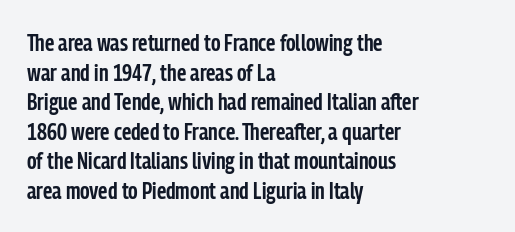
A bare baseline throughout the passage. Compared with a centered layout, this one pins lines to the left instead. This is moderately heavy type, rendered in semibold. The letters sit at their default tracking, neither squeezed nor spread. This sample uses an upright cut, with every glyph sitting square on the baseline.
